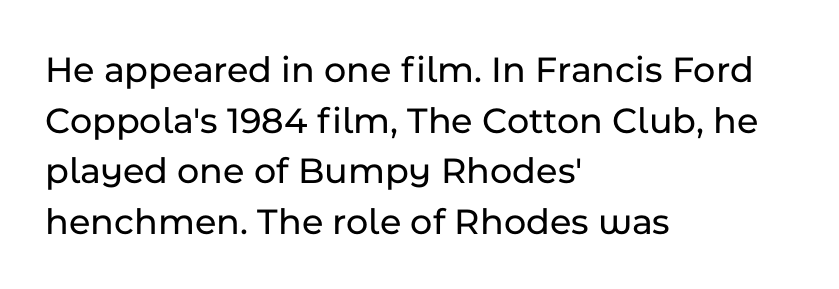
{"serif": "no", "italic": "no", "width": "normal", "stroke_contrast": "low", "x_height": "medium", "monospaced": "no", "underline": "no", "align": "left", "line_spacing": "normal", "line_spacing_ratio": 1.33, "letter_spacing": "normal", "letter_spacing_em": 0.0, "glyph_px": 38}
